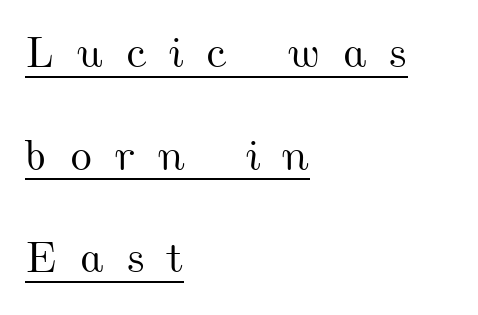
Summary of vertical rhythm: relaxed, with wide interline spacing. Each word looks stretched out because of the extra space between its letters. All the whitespace from short lines collects on the right. Notice how a bar underscores the lettering throughout. Varying glyph widths throughout — classic text-font behaviour.
